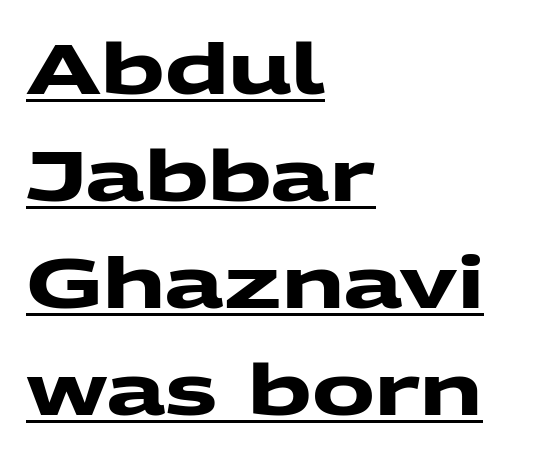
Q: Is the text bold? A: Yes.
Q: Is the typeface a serif or a sans-serif typeface? A: Sans-serif.
Q: Is the text underlined? A: Yes.
Q: How is the paragraph aligned? A: Left-aligned.
Q: Is the spacing between letters normal or unusually wide? A: Normal.
Q: Is the spacing between lines tight, normal or loose? A: Normal.
Q: Width (condensed, normal, or wide)? A: Wide.
Q: Stroke contrast? A: Medium.
Q: x-height? A: Medium.
Q: Monospaced? A: No.
